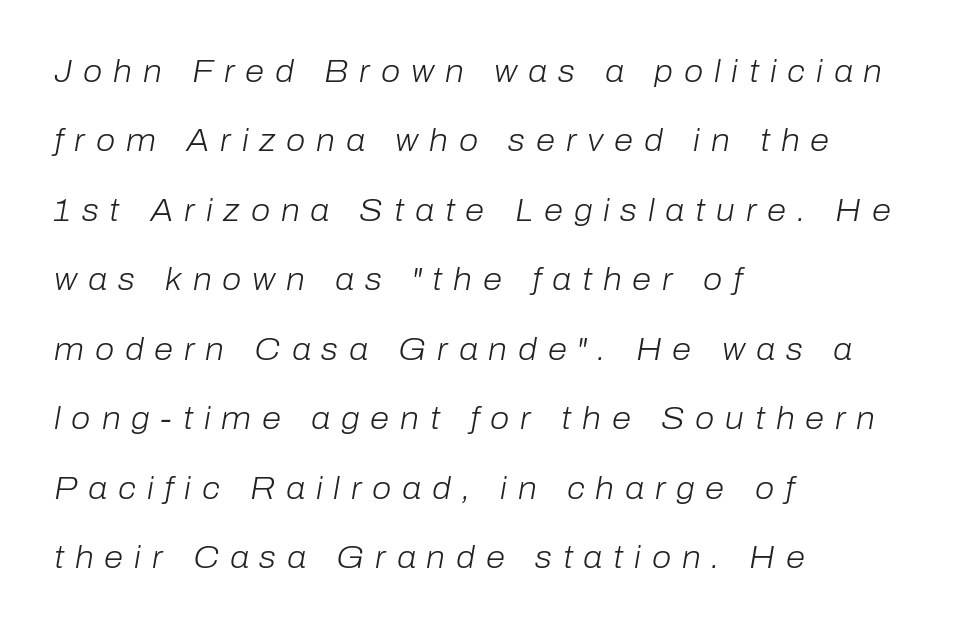
The image shows 31 px light type, italic (leaning right); set left-aligned, loose line spacing (2.24x), unusually wide letter spacing (+0.35 em), not underlined; low stroke contrast and a medium x-height.
